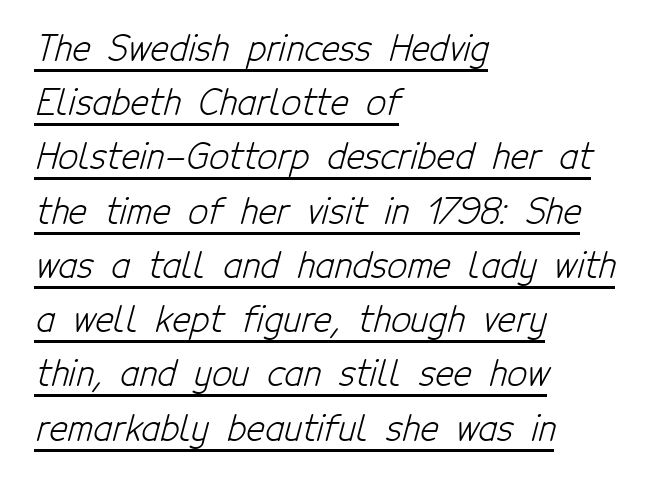
The image shows 35 px light, condensed sans-serif type; set left-aligned, normal line spacing (1.55x), normal letter spacing, underlined; low stroke contrast and a medium x-height.
